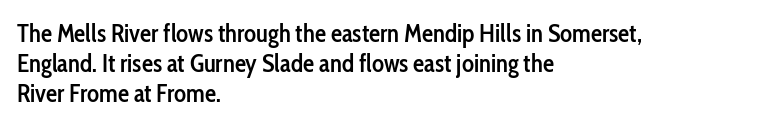
{"italic": "no", "bold": "semi", "underline": "no", "align": "left", "line_spacing_ratio": 1.21, "letter_spacing": "normal", "letter_spacing_em": 0.0, "glyph_px": 25}
